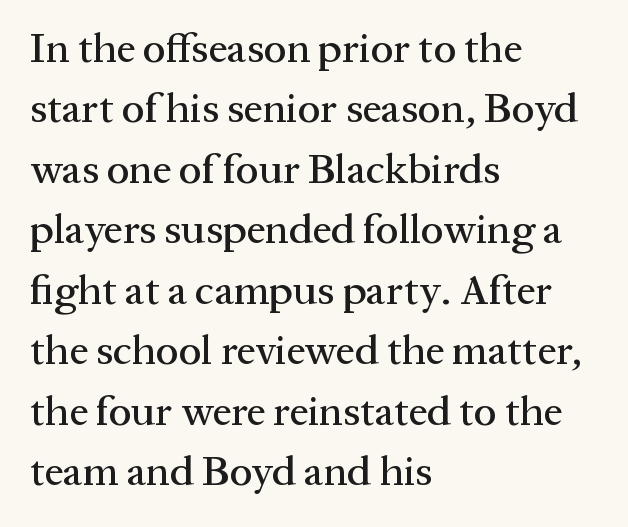
{"serif": "yes", "italic": "no", "width": "normal", "stroke_contrast": "medium", "x_height": "medium", "monospaced": "no", "underline": "no", "align": "left", "line_spacing": "normal", "line_spacing_ratio": 1.44, "letter_spacing": "normal", "letter_spacing_em": 0.0, "glyph_px": 42}
